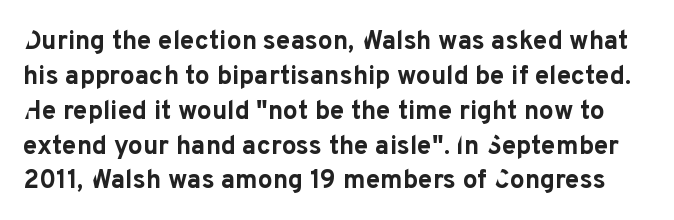
The image shows 26 px bold type, upright; set normal line spacing (1.34x), normal letter spacing, not underlined.
